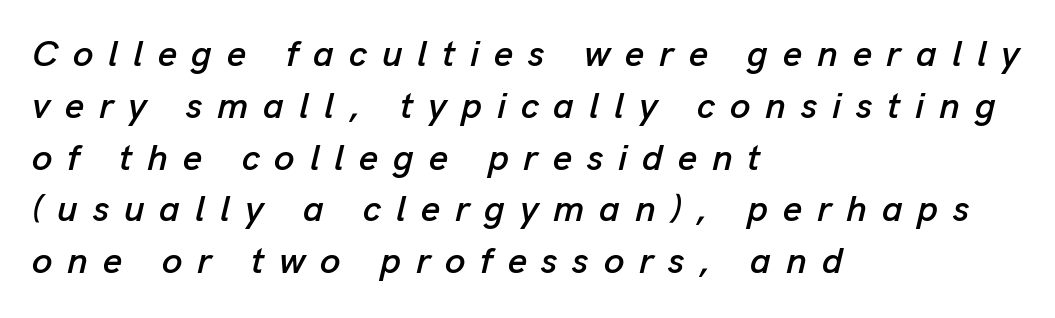
{"italic": "yes", "lean": "right", "slant_degrees": 13, "width": "normal", "stroke_contrast": "low", "x_height": "medium", "monospaced": "no", "underline": "no", "align": "left", "line_spacing": "normal", "line_spacing_ratio": 1.4, "letter_spacing": "wide", "letter_spacing_em": 0.4, "glyph_px": 37}
